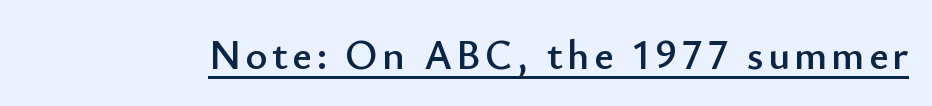
Here the designer chose a conventional face with non-uniform glyph widths. What decoration does the sample have? An underline. A sans-serif font was chosen for this passage. You can tell it's not italic because the verticals are truly vertical.
